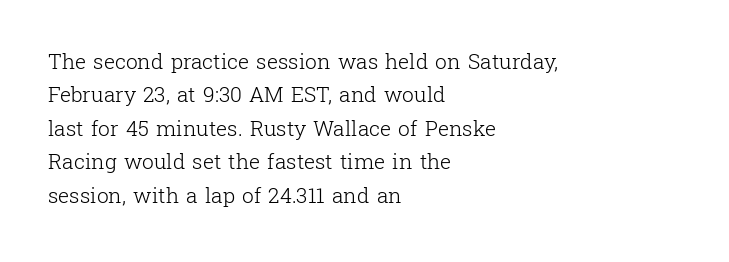
How would I describe the line gaps? Plain and ordinary. Weight: in the light-to-regular range. The type is set solid horizontally, with unmodified tracking. The lines are quadded left.
